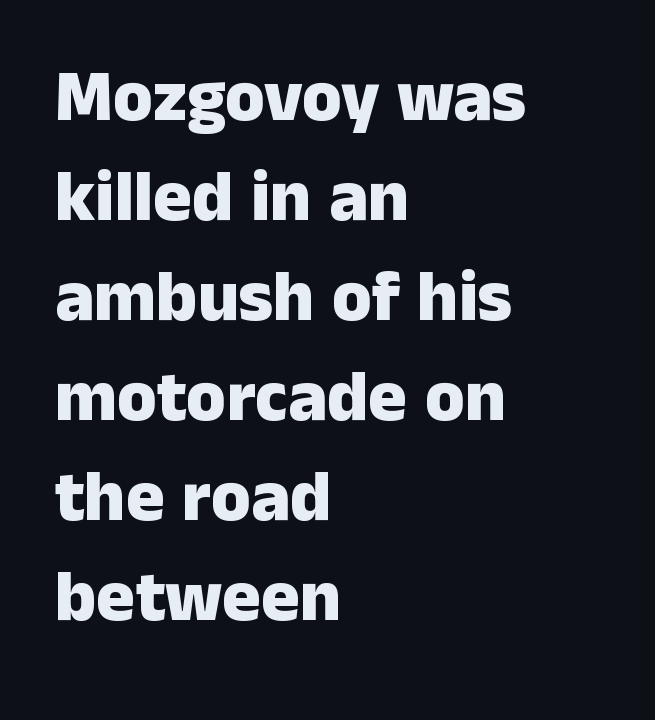
{"serif": "no", "italic": "no", "bold": "yes", "weight": "heavy", "width": "normal", "stroke_contrast": "low", "x_height": "medium", "monospaced": "no", "underline": "no", "align": "left", "line_spacing": "normal", "line_spacing_ratio": 1.39, "letter_spacing": "normal", "letter_spacing_em": 0.0, "glyph_px": 72}
